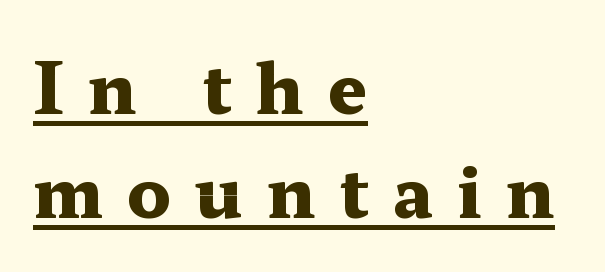
{"serif": "yes", "italic": "no", "bold": "yes", "weight": "heavy", "width": "wide", "stroke_contrast": "medium", "x_height": "medium", "monospaced": "no", "underline": "yes", "align": "left", "line_spacing": "normal", "line_spacing_ratio": 1.51, "letter_spacing": "wide", "letter_spacing_em": 0.35, "glyph_px": 69}
